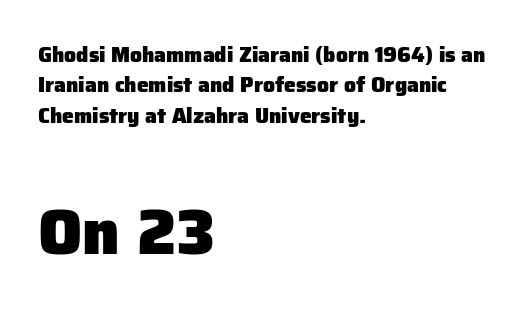
Q: Is the text bold? A: Yes.
Q: Is the text italic (slanted)? A: No, it is upright.
Q: Is the typeface a serif or a sans-serif typeface? A: Sans-serif.
Q: Is the text underlined? A: No.
Q: How is the paragraph aligned? A: Left-aligned.
Q: Is the spacing between letters normal or unusually wide? A: Normal.
Q: Is the spacing between lines tight, normal or loose? A: Normal.
Q: Which block of text is set in a larger size, the first (top) or the second (bottom)? A: The second (bottom) one.
Q: Width (condensed, normal, or wide)? A: Normal.
Q: Stroke contrast? A: Low.
Q: x-height? A: Medium.
Q: Monospaced? A: No.
